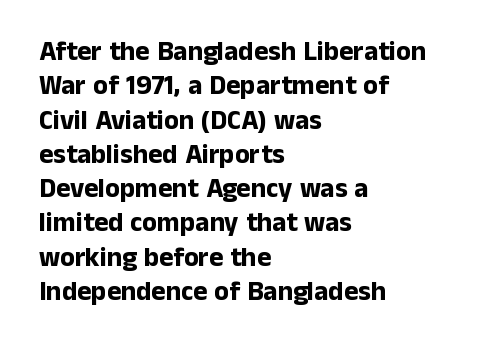
A typesetter would mark this as roman, not italic. Does the copy run flush right? No — it runs flush left. These words are printed bold, with thick strokes throughout. Successive baselines arrive at the customary interval. Caption: standard tracking, unaltered.
